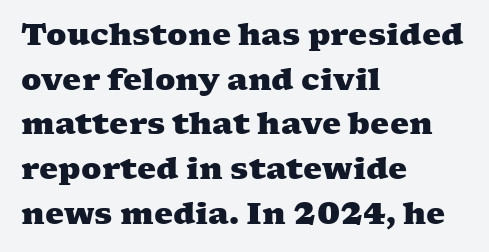
Q: Is the text bold? A: Yes.
Q: Is the typeface a serif or a sans-serif typeface? A: Serif.
Q: Is the text underlined? A: No.
Q: How is the paragraph aligned? A: Left-aligned.
Q: Is the spacing between letters normal or unusually wide? A: Normal.
Q: Is the spacing between lines tight, normal or loose? A: Normal.
Q: Width (condensed, normal, or wide)? A: Wide.
Q: Stroke contrast? A: Medium.
Q: x-height? A: Medium.
Q: Monospaced? A: No.
